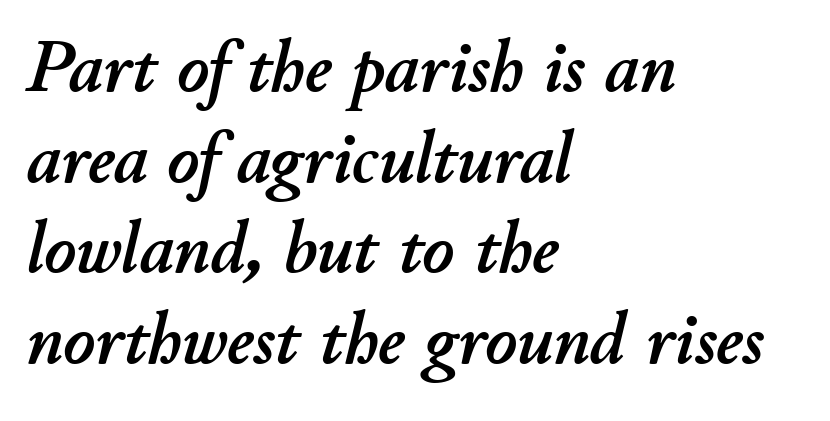
Q: Is the text italic (slanted)? A: Yes, it leans right by about 11 degrees.
Q: Is the text underlined? A: No.
Q: How is the paragraph aligned? A: Left-aligned.
Q: Is the spacing between letters normal or unusually wide? A: Normal.
Q: Width (condensed, normal, or wide)? A: Normal.
Q: Stroke contrast? A: Low.
Q: x-height? A: Small.
Q: Monospaced? A: No.
